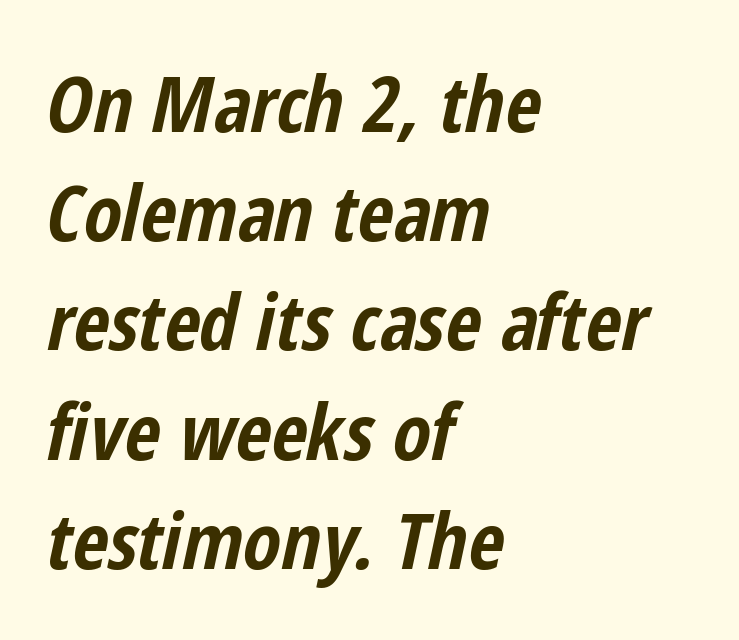
Q: Is the text bold? A: Yes.
Q: Is the text italic (slanted)? A: Yes, it leans right by about 12 degrees.
Q: Is the text underlined? A: No.
Q: How is the paragraph aligned? A: Left-aligned.
Q: Is the spacing between letters normal or unusually wide? A: Normal.
Q: Is the spacing between lines tight, normal or loose? A: Normal.
Q: Width (condensed, normal, or wide)? A: Condensed.
Q: Stroke contrast? A: Low.
Q: x-height? A: Medium.
Q: Monospaced? A: No.
